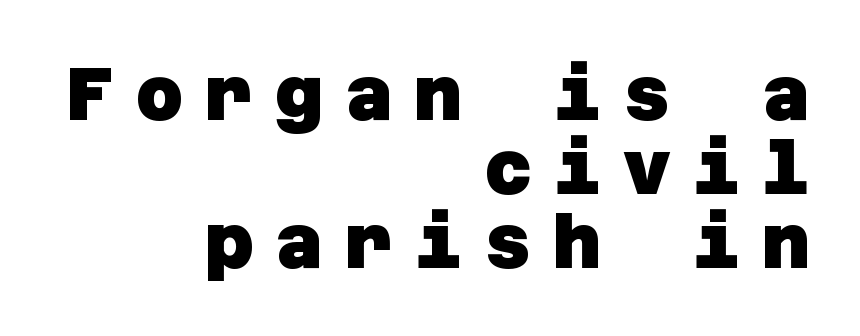
{"serif": "no", "bold": "yes", "weight": "heavy", "width": "normal", "stroke_contrast": "low", "x_height": "large", "underline": "no", "align": "right", "line_spacing": "tight", "line_spacing_ratio": 1.0, "letter_spacing": "wide", "letter_spacing_em": 0.29, "glyph_px": 74}
